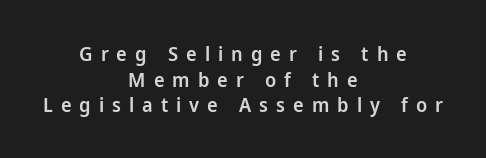
{"italic": "no", "bold": "semi", "underline": "no", "align": "center", "line_spacing": "normal", "line_spacing_ratio": 1.28, "letter_spacing": "wide", "letter_spacing_em": 0.4, "glyph_px": 20}
